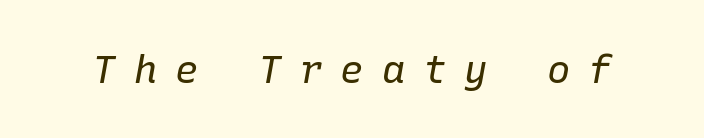
{"italic": "yes", "lean": "right", "slant_degrees": 10, "bold": "no", "weight": "regular", "width": "normal", "stroke_contrast": "low", "x_height": "medium", "monospaced": "yes", "underline": "no", "letter_spacing": "wide", "letter_spacing_em": 0.46, "glyph_px": 39}
